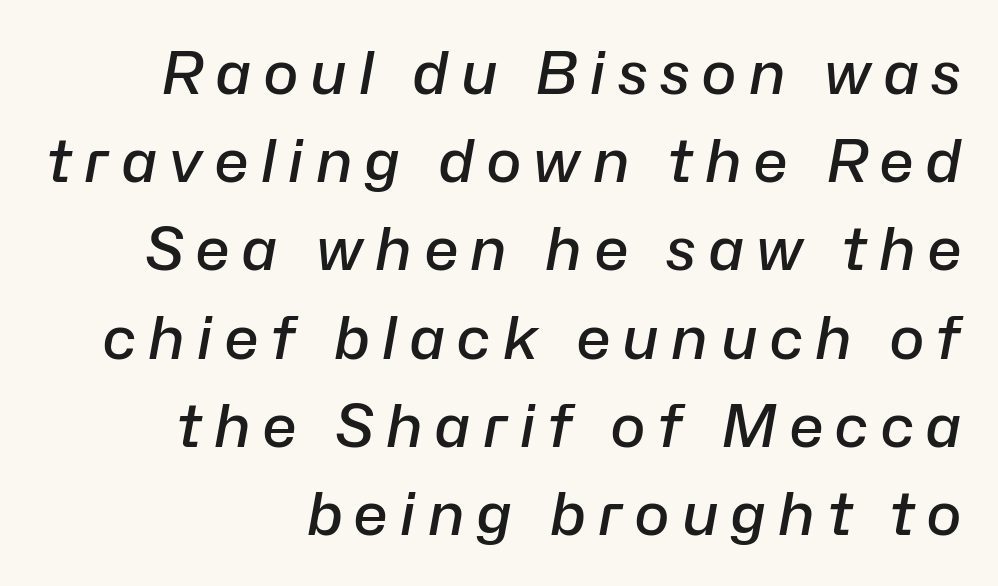
{"italic": "yes", "lean": "right", "slant_degrees": 10, "bold": "semi", "weight": "semibold", "width": "normal", "stroke_contrast": "low", "x_height": "medium", "monospaced": "no", "underline": "no", "align": "right", "line_spacing": "normal", "line_spacing_ratio": 1.47, "glyph_px": 60}
